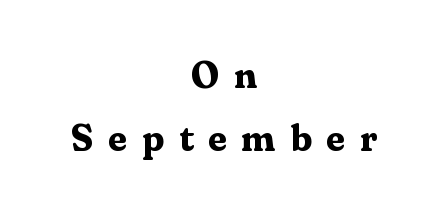
Q: Is the text bold? A: Yes.
Q: Is the text italic (slanted)? A: No, it is upright.
Q: Is the typeface a serif or a sans-serif typeface? A: Serif.
Q: Is the text underlined? A: No.
Q: How is the paragraph aligned? A: Centered.
Q: Is the spacing between letters normal or unusually wide? A: Unusually wide.
Q: Is the spacing between lines tight, normal or loose? A: Normal.
Q: Width (condensed, normal, or wide)? A: Normal.
Q: Stroke contrast? A: Medium.
Q: x-height? A: Medium.
Q: Monospaced? A: No.
